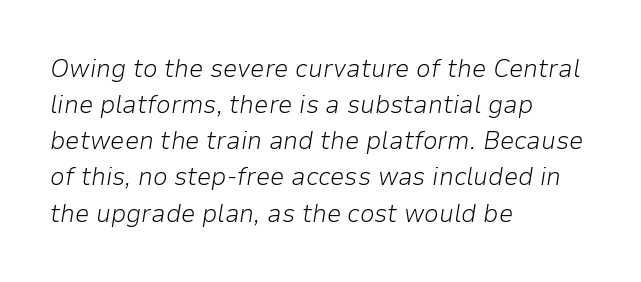
{"italic": "yes", "lean": "right", "slant_degrees": 9, "bold": "no", "underline": "no", "align": "left", "line_spacing": "normal", "line_spacing_ratio": 1.39, "letter_spacing": "normal", "letter_spacing_em": 0.0, "glyph_px": 26}
